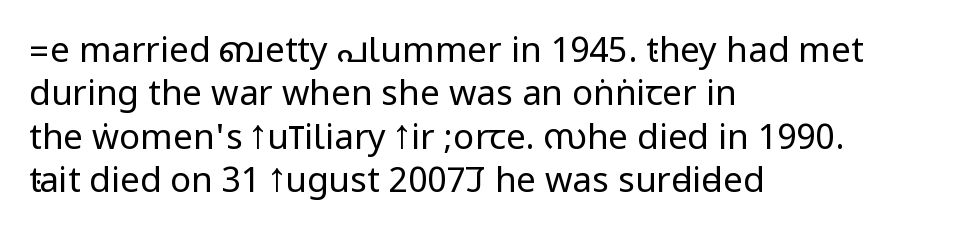
{"serif": "no", "italic": "no", "bold": "no", "weight": "regular", "width": "condensed", "stroke_contrast": "low", "underline": "no", "align": "left", "line_spacing_ratio": 1.24, "letter_spacing": "normal", "letter_spacing_em": 0.0, "glyph_px": 35}
